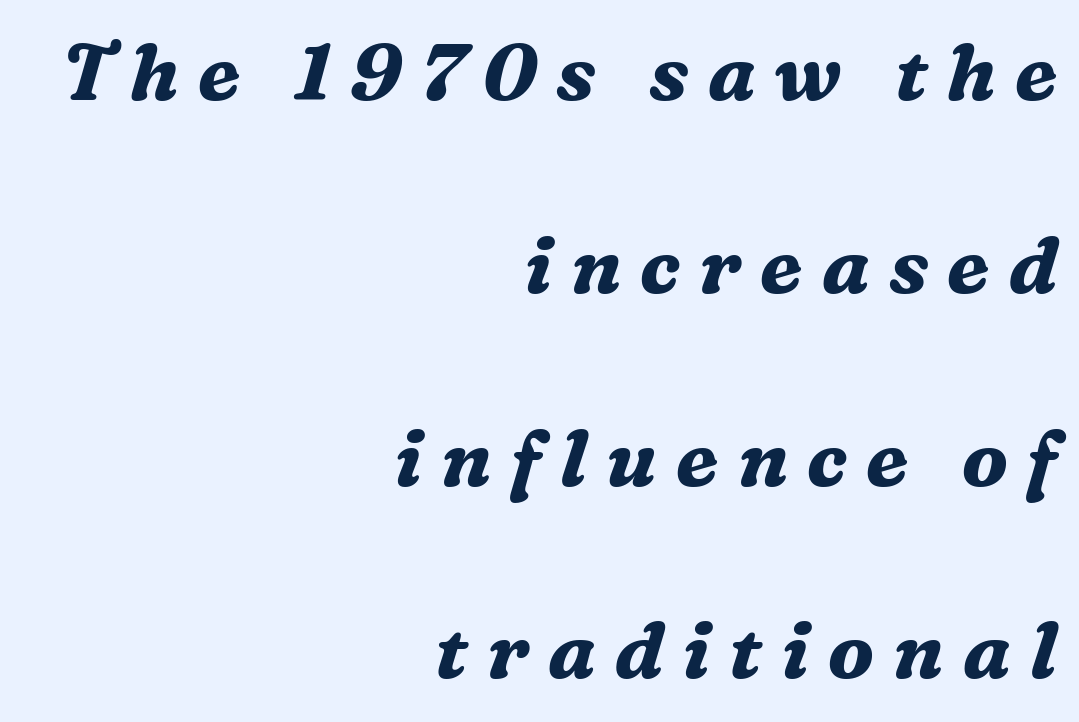
The image shows 79 px bold serif type, italic (leaning right); set right-aligned, loose line spacing (2.44x), unusually wide letter spacing (+0.24 em), not underlined; medium stroke contrast and a medium x-height.
